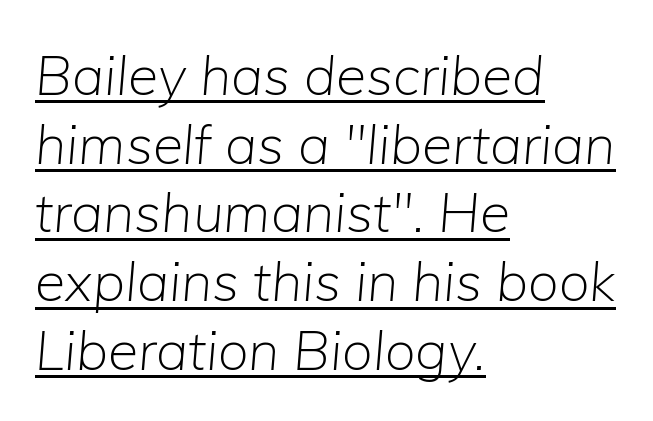
{"italic": "yes", "lean": "right", "slant_degrees": 5, "bold": "no", "weight": "light", "width": "normal", "stroke_contrast": "low", "x_height": "medium", "monospaced": "no", "underline": "yes", "align": "left", "line_spacing": "normal", "line_spacing_ratio": 1.25, "letter_spacing": "normal", "letter_spacing_em": 0.0, "glyph_px": 55}
